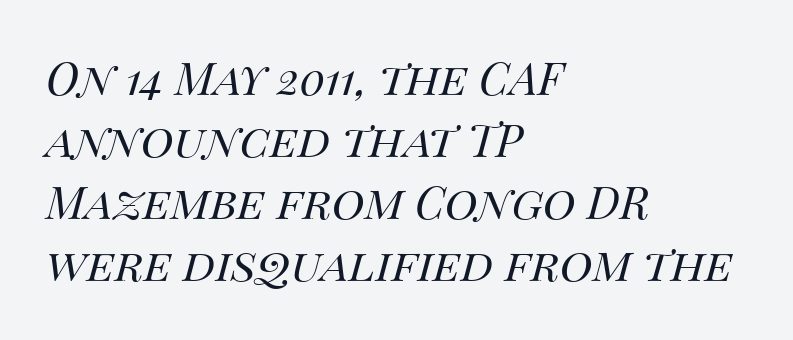
The image shows 45 px regular-weight type, italic (leaning right); set left-aligned, normal line spacing (1.38x), normal letter spacing, not underlined; medium stroke contrast and a large x-height.
